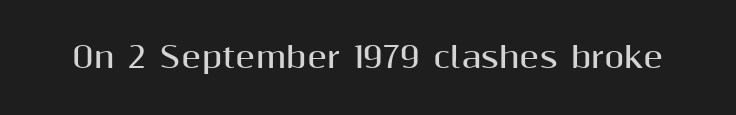
The image shows 29 px bold sans-serif type, upright; set normal letter spacing, not underlined; medium stroke contrast and a medium x-height.
